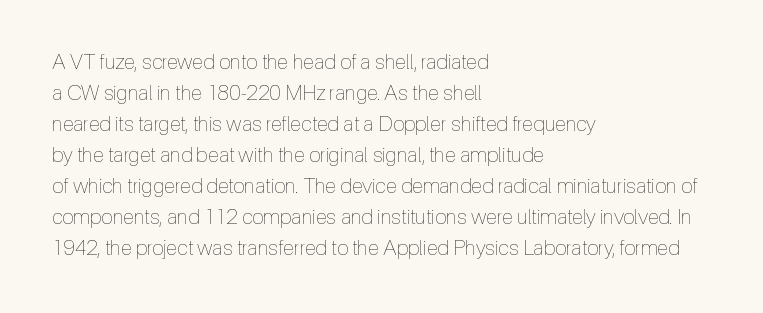
No chunkiness to these letters — they're not bold. The area under the type is left untouched. This rendering uses left alignment, leaving the right contour irregular. The font's upright variant was chosen for this text. Compared with typical body copy, the letter spacing here is the same.
